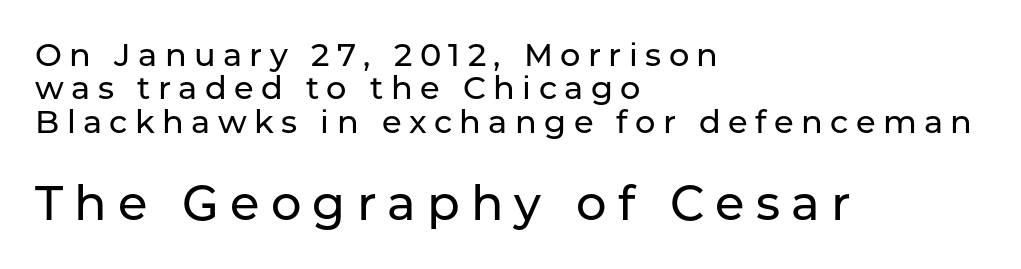
Look at the glyph heights: the lower group is clearly the bigger setting. The letterforms stand isolated, each surrounded by extra space. Looks like regular typesetting: each glyph gets only the width it needs. Horizontal bands of white between lines are thin slivers. Tall strokes in this sample are plumb rather than angled. A student would call this left alignment; a typographer would say flush left, rag right.
